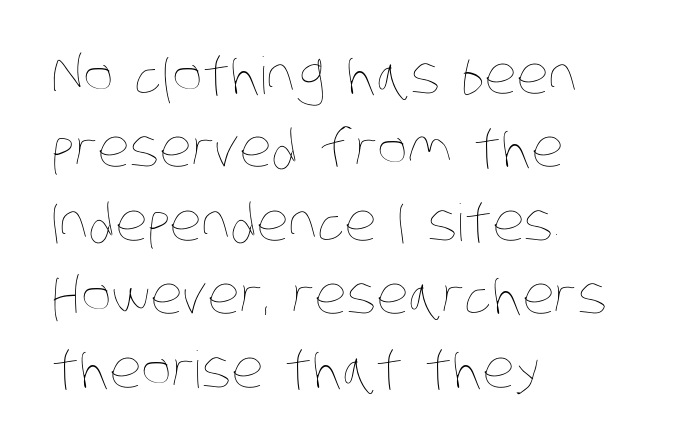
Q: Is the text bold? A: No.
Q: Is the text underlined? A: No.
Q: How is the paragraph aligned? A: Left-aligned.
Q: Is the spacing between letters normal or unusually wide? A: Normal.
Q: Is the spacing between lines tight, normal or loose? A: Normal.
Q: Width (condensed, normal, or wide)? A: Condensed.
Q: Stroke contrast? A: Low.
Q: x-height? A: Large.
Q: Monospaced? A: No.
